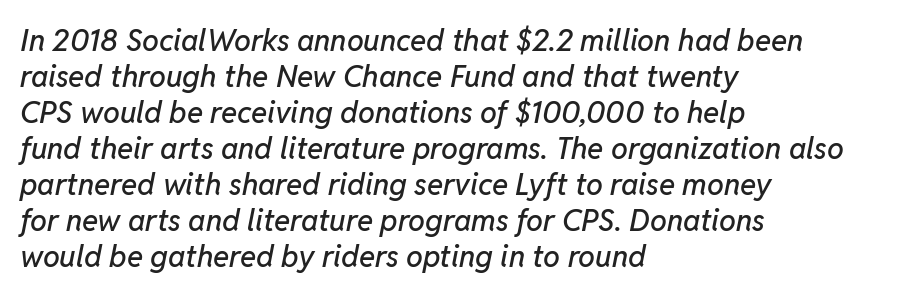
Q: Is the text italic (slanted)? A: Yes, it leans right by about 11 degrees.
Q: Is the text underlined? A: No.
Q: How is the paragraph aligned? A: Left-aligned.
Q: Is the spacing between letters normal or unusually wide? A: Normal.
Q: Width (condensed, normal, or wide)? A: Normal.
Q: Stroke contrast? A: Low.
Q: x-height? A: Medium.
Q: Monospaced? A: No.
